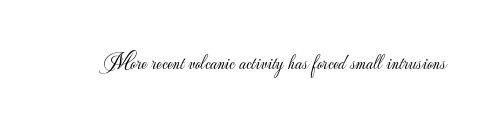
The space directly below the letters is spotless. The line texture is even and compact thanks to regular tracking. These glyphs show unthickened strokes, regular width or finer.
